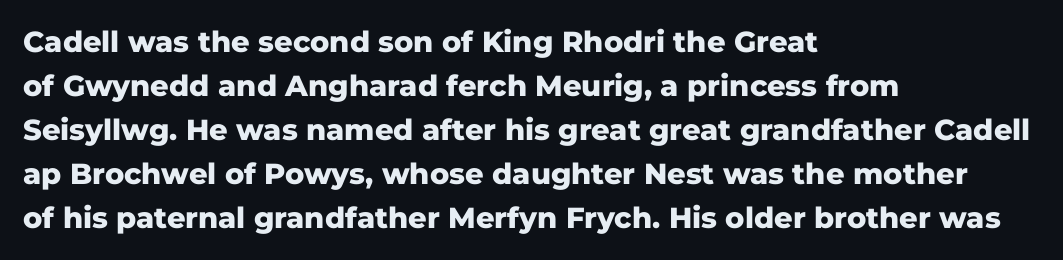
Type style note: lacks serifs. Compared with typical body copy, the letter spacing here is the same. The face used here is proportionally spaced, like ordinary book or web type. Descender tails drop into unmarked territory. Caption: bold face, heavy strokes.
